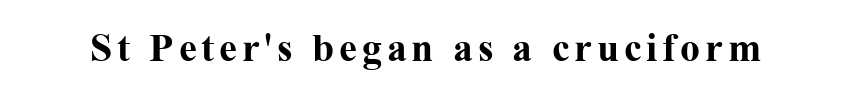
Q: Is the text bold? A: Yes.
Q: Is the text italic (slanted)? A: No, it is upright.
Q: Is the typeface a serif or a sans-serif typeface? A: Serif.
Q: Is the text underlined? A: No.
Q: Width (condensed, normal, or wide)? A: Normal.
Q: Stroke contrast? A: Medium.
Q: x-height? A: Medium.
Q: Monospaced? A: No.
